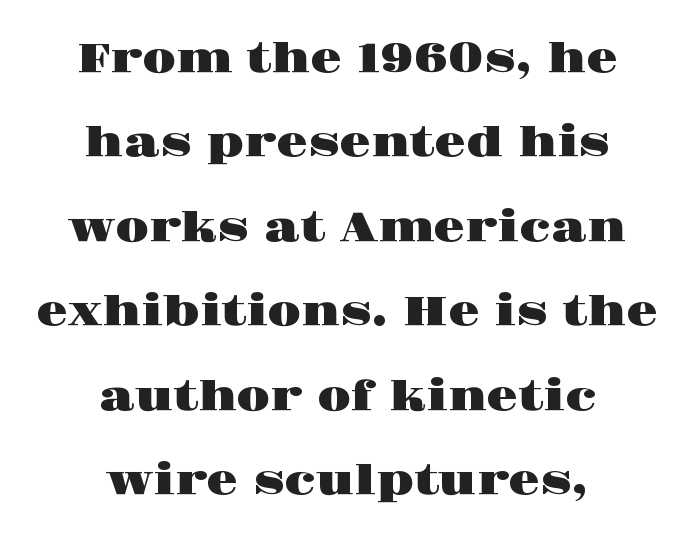
{"serif": "yes", "italic": "no", "width": "wide", "stroke_contrast": "high", "x_height": "large", "monospaced": "no", "underline": "no", "align": "center", "line_spacing": "loose", "line_spacing_ratio": 2.06, "letter_spacing": "normal", "letter_spacing_em": 0.0, "glyph_px": 41}
